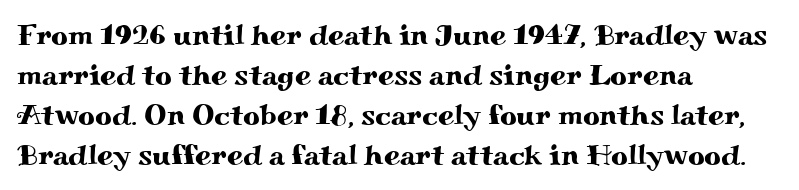
{"serif": "yes", "italic": "no", "width": "wide", "stroke_contrast": "medium", "x_height": "small", "monospaced": "no", "underline": "no", "align": "left", "line_spacing": "normal", "line_spacing_ratio": 1.38, "letter_spacing": "normal", "letter_spacing_em": 0.0, "glyph_px": 29}
